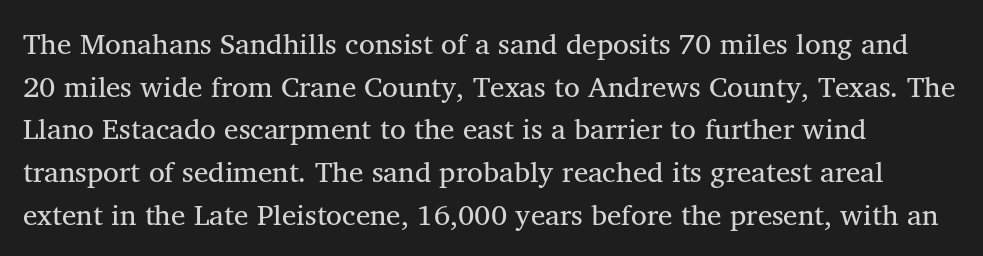
The image shows 29 px regular-weight serif type, upright; set normal line spacing (1.47x), normal letter spacing, not underlined; medium stroke contrast and a medium x-height.
